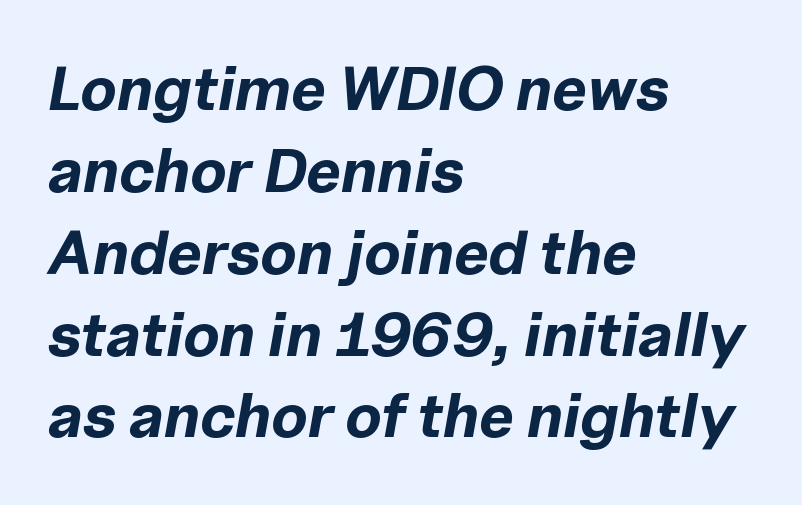
The image shows 62 px bold type, italic (leaning right); set left-aligned, normal line spacing (1.32x), normal letter spacing, not underlined; low stroke contrast and a medium x-height.
